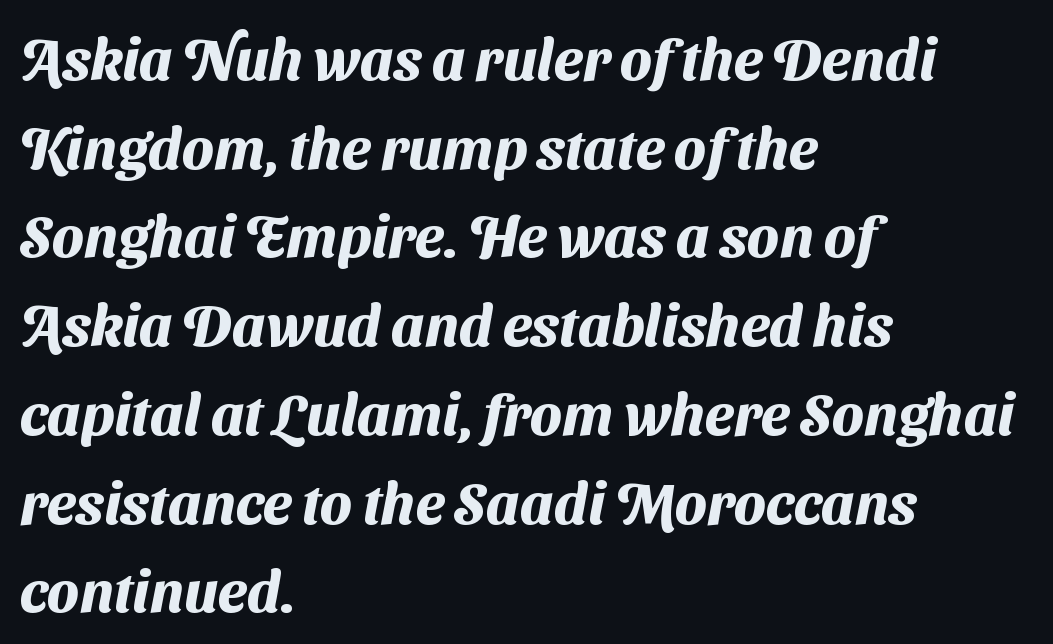
The image shows 58 px heavy sans-serif type; set left-aligned, normal line spacing (1.53x), normal letter spacing, not underlined; medium stroke contrast and a medium x-height.
